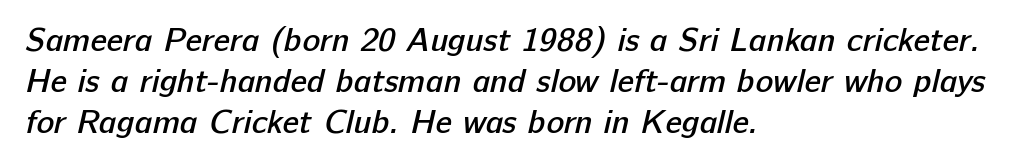
Q: Is the text bold? A: Semi-bold.
Q: Is the typeface a serif or a sans-serif typeface? A: Sans-serif.
Q: Is the text underlined? A: No.
Q: How is the paragraph aligned? A: Left-aligned.
Q: Is the spacing between letters normal or unusually wide? A: Normal.
Q: Width (condensed, normal, or wide)? A: Normal.
Q: Stroke contrast? A: Low.
Q: x-height? A: Medium.
Q: Monospaced? A: No.
